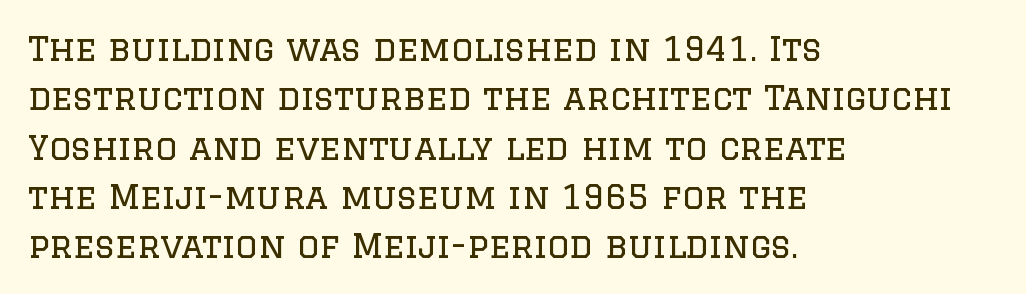
Line spacing here is normal. The passage is arranged the way most books set body copy — flush left. Between one letter and the next there's only the usual sliver of space. This is the regular roman posture of the typeface. Regarding serifs, this sample has them.
